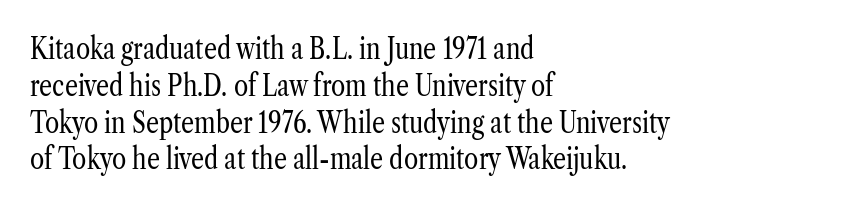
{"serif": "yes", "italic": "no", "bold": "no", "weight": "regular", "width": "condensed", "stroke_contrast": "low", "x_height": "medium", "monospaced": "no", "underline": "no", "align": "left", "line_spacing": "normal", "line_spacing_ratio": 1.27, "letter_spacing": "normal", "letter_spacing_em": 0.0, "glyph_px": 29}
